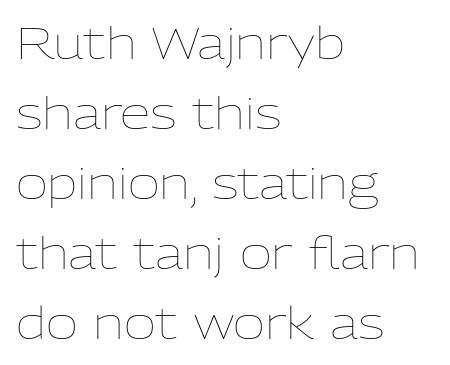
The image shows 44 px thin type, upright; set left-aligned, normal line spacing (1.59x), normal letter spacing, not underlined; low stroke contrast and a medium x-height.
